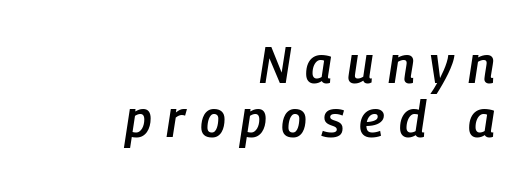
{"italic": "yes", "lean": "right", "slant_degrees": 9, "bold": "semi", "weight": "semibold", "width": "condensed", "stroke_contrast": "low", "x_height": "medium", "monospaced": "no", "underline": "no", "align": "right", "line_spacing": "tight", "line_spacing_ratio": 1.08, "letter_spacing": "wide", "letter_spacing_em": 0.29, "glyph_px": 50}
